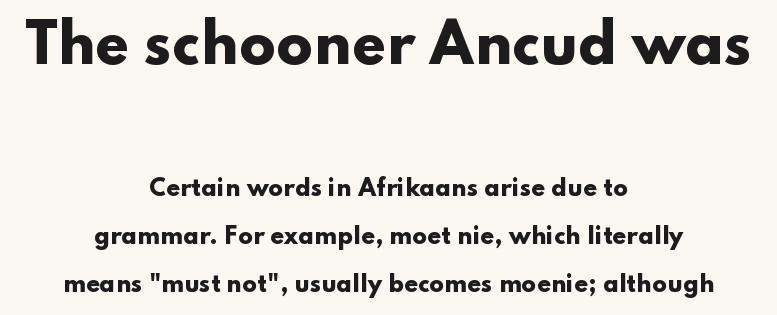
The image shows 54 px heavy, wide sans-serif type, upright; set centered, loose line spacing (2.17x), normal letter spacing, not underlined; the first (top) block is 2.45x larger; low stroke contrast and a small x-height.
